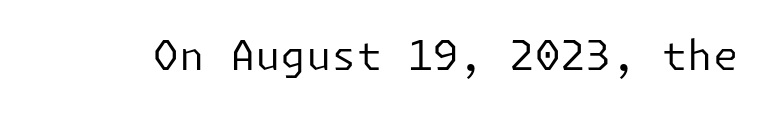
The image shows 41 px regular-weight sans-serif type, upright; set normal letter spacing, not underlined; low stroke contrast and a medium x-height.
